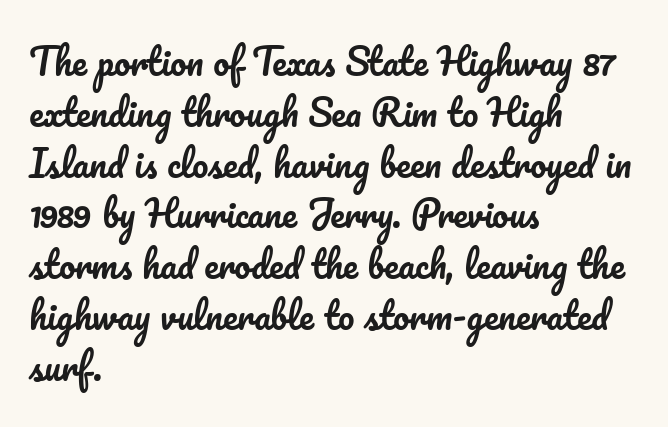
Q: Is the text italic (slanted)? A: Yes.
Q: Is the text underlined? A: No.
Q: How is the paragraph aligned? A: Left-aligned.
Q: Is the spacing between letters normal or unusually wide? A: Normal.
Q: Is the spacing between lines tight, normal or loose? A: Normal.
Q: Width (condensed, normal, or wide)? A: Normal.
Q: Stroke contrast? A: Low.
Q: x-height? A: Small.
Q: Monospaced? A: No.
